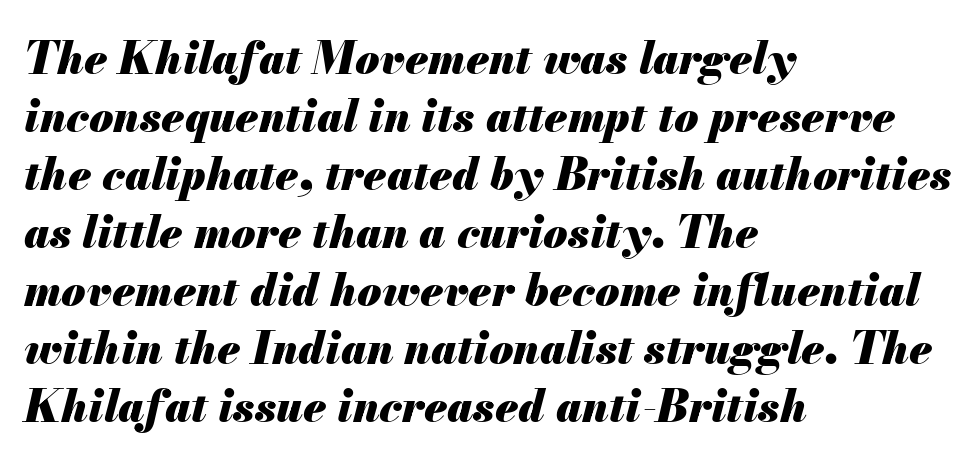
The image shows 44 px heavy type, italic (leaning right); set left-aligned, normal line spacing (1.32x), normal letter spacing, not underlined; medium stroke contrast and a small x-height.
